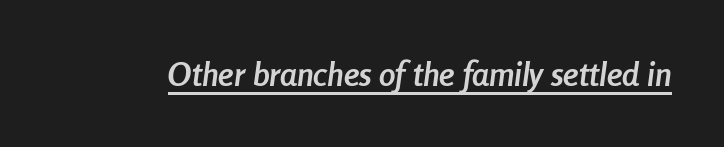
Q: Is the text bold? A: Yes.
Q: Is the text italic (slanted)? A: Yes, it leans right by about 8 degrees.
Q: Is the text underlined? A: Yes.
Q: Is the spacing between letters normal or unusually wide? A: Normal.
Q: Width (condensed, normal, or wide)? A: Condensed.
Q: Stroke contrast? A: Low.
Q: x-height? A: Medium.
Q: Monospaced? A: No.
